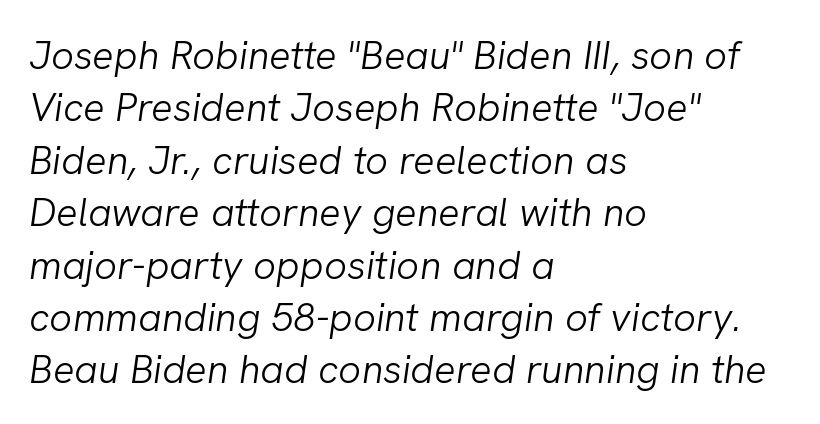
These lines are rendered in a variable-pitch font. Ink coverage per letter is moderate at most. Tracking value appears to be zero — textbook default spacing. The line-height multiplier appears to be the usual default. Only glyphs here, with clear space below each row.
